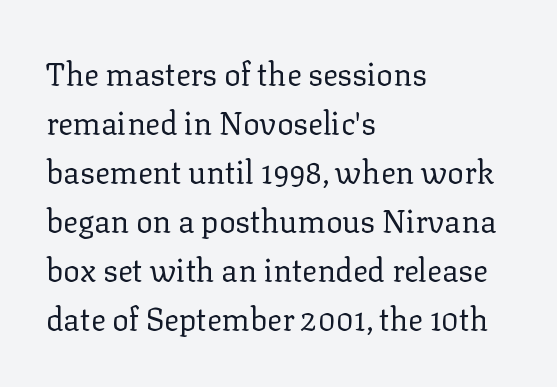
Q: Is the text bold? A: No.
Q: Is the text italic (slanted)? A: No, it is upright.
Q: Is the typeface a serif or a sans-serif typeface? A: Serif.
Q: Is the text underlined? A: No.
Q: How is the paragraph aligned? A: Left-aligned.
Q: Is the spacing between letters normal or unusually wide? A: Normal.
Q: Is the spacing between lines tight, normal or loose? A: Normal.
Q: Width (condensed, normal, or wide)? A: Normal.
Q: Stroke contrast? A: Low.
Q: x-height? A: Medium.
Q: Monospaced? A: No.
